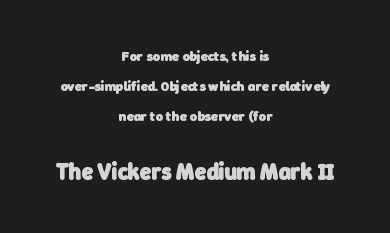
Q: Is the text bold? A: Yes.
Q: Is the text underlined? A: No.
Q: How is the paragraph aligned? A: Centered.
Q: Is the spacing between letters normal or unusually wide? A: Normal.
Q: Is the spacing between lines tight, normal or loose? A: Loose.
Q: Which block of text is set in a larger size, the first (top) or the second (bottom)? A: The second (bottom) one.
